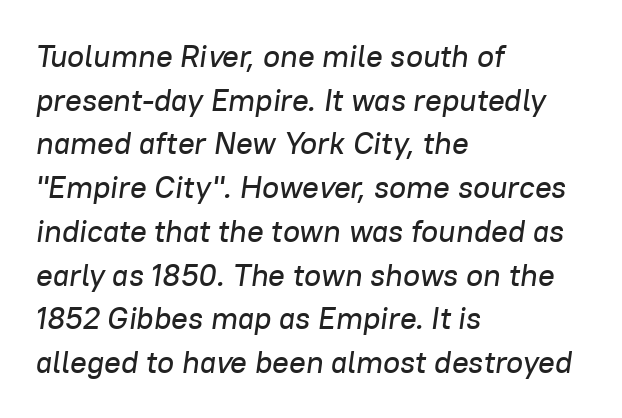
The image shows 31 px text type, italic (leaning right); set left-aligned, normal line spacing (1.41x), normal letter spacing, not underlined; low stroke contrast and a medium x-height.
